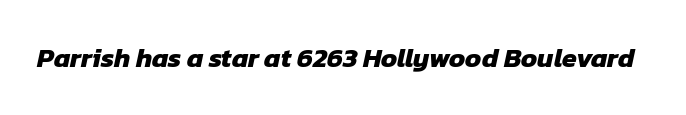
The image shows 27 px bold type; set normal letter spacing, not underlined.
